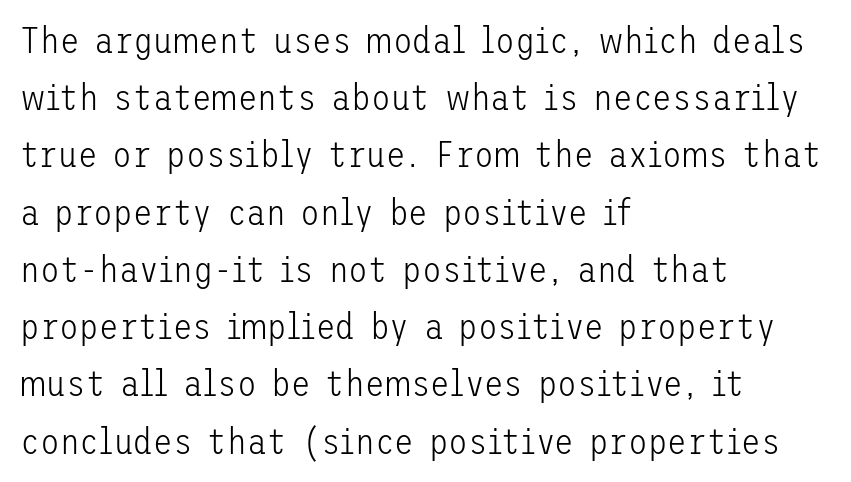
Q: Is the text bold? A: No.
Q: Is the text italic (slanted)? A: No, it is upright.
Q: Is the typeface a serif or a sans-serif typeface? A: Sans-serif.
Q: Is the text underlined? A: No.
Q: How is the paragraph aligned? A: Left-aligned.
Q: Is the spacing between letters normal or unusually wide? A: Normal.
Q: Is the spacing between lines tight, normal or loose? A: Normal.
Q: Width (condensed, normal, or wide)? A: Normal.
Q: Stroke contrast? A: Low.
Q: x-height? A: Medium.
